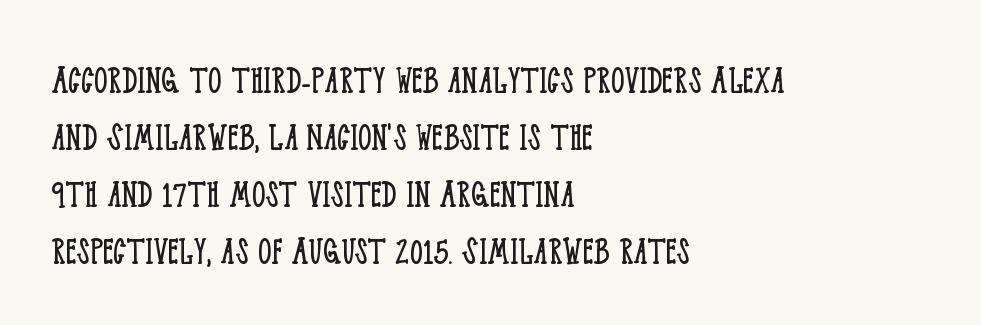
The image shows 42 px light, condensed serif type, upright; set left-aligned, normal line spacing (1.36x), normal letter spacing, not underlined; low stroke contrast and a large x-height.
